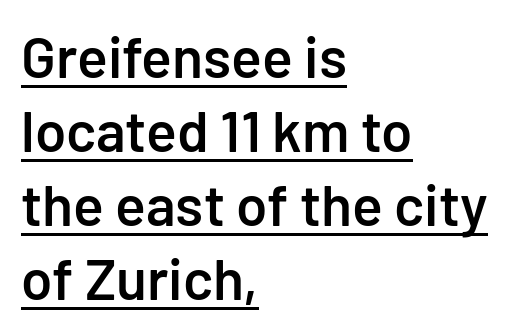
{"serif": "no", "italic": "no", "bold": "semi", "weight": "semibold", "width": "normal", "stroke_contrast": "low", "x_height": "medium", "monospaced": "no", "underline": "yes", "align": "left", "line_spacing": "normal", "line_spacing_ratio": 1.3, "letter_spacing": "normal", "letter_spacing_em": 0.0, "glyph_px": 57}
